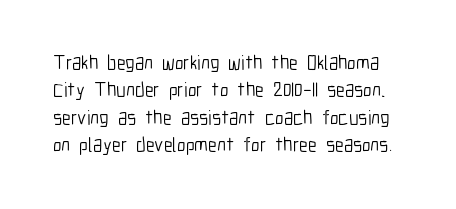
The image shows 20 px text type, upright; set normal line spacing (1.37x), normal letter spacing, not underlined.
